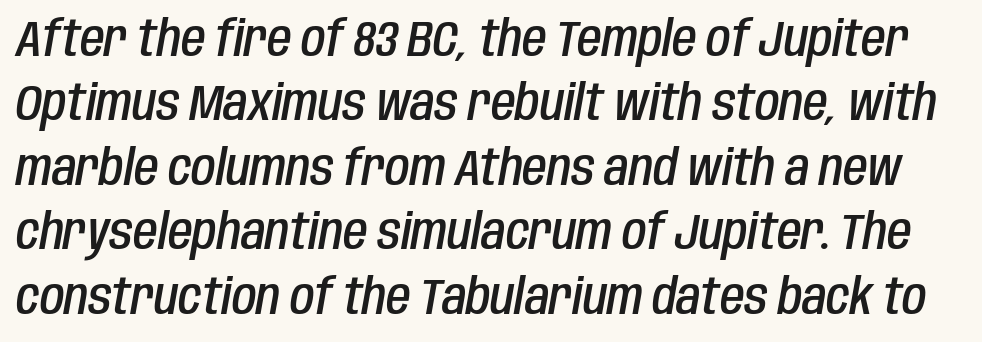
{"italic": "yes", "lean": "right", "slant_degrees": 10, "bold": "semi", "weight": "semibold", "width": "condensed", "stroke_contrast": "low", "x_height": "large", "monospaced": "no", "underline": "no", "line_spacing": "normal", "line_spacing_ratio": 1.29, "letter_spacing": "normal", "letter_spacing_em": 0.0, "glyph_px": 50}
